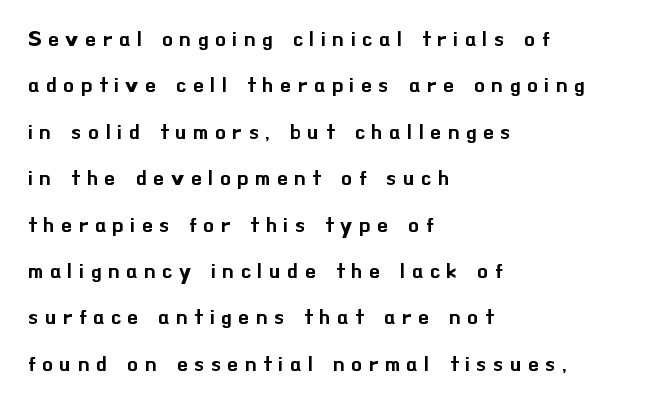
{"italic": "no", "underline": "no", "align": "left", "line_spacing": "loose", "line_spacing_ratio": 2.21, "letter_spacing": "wide", "letter_spacing_em": 0.32, "glyph_px": 21}
